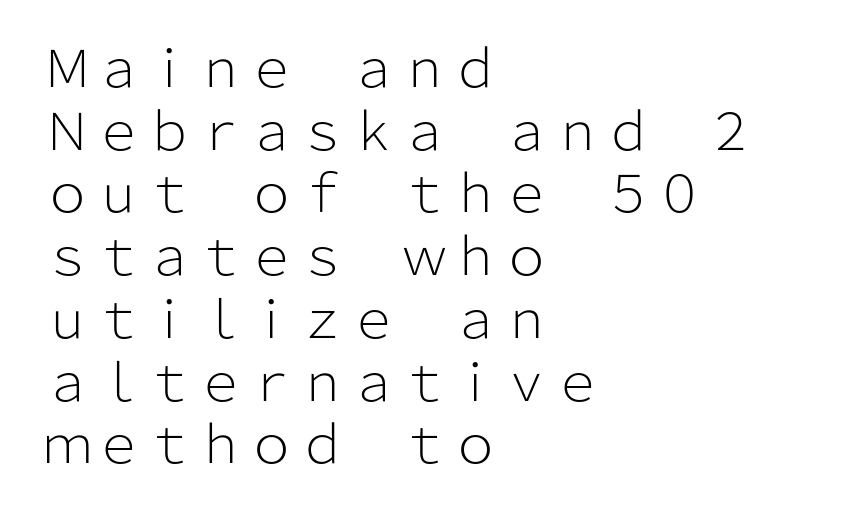
The image shows 51 px light sans-serif type, upright; set left-aligned, line spacing 1.23x, normal letter spacing, not underlined; low stroke contrast and a medium x-height.
